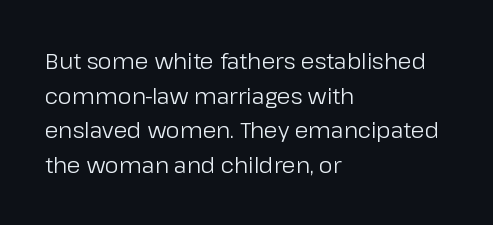
Q: Is the text bold? A: No.
Q: Is the text italic (slanted)? A: No, it is upright.
Q: Is the text underlined? A: No.
Q: How is the paragraph aligned? A: Left-aligned.
Q: Is the spacing between letters normal or unusually wide? A: Normal.
Q: Is the spacing between lines tight, normal or loose? A: Normal.
